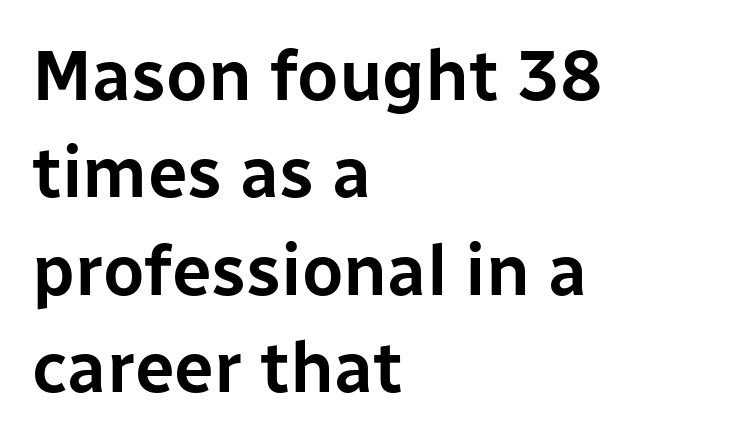
The image shows 71 px sans-serif type, upright; set left-aligned, normal line spacing (1.37x), normal letter spacing, not underlined; low stroke contrast and a medium x-height.
